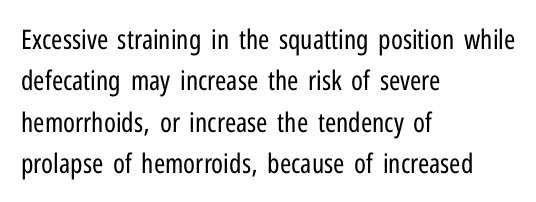
The image shows 27 px text type, upright; set left-aligned, normal line spacing (1.53x), normal letter spacing, not underlined.
